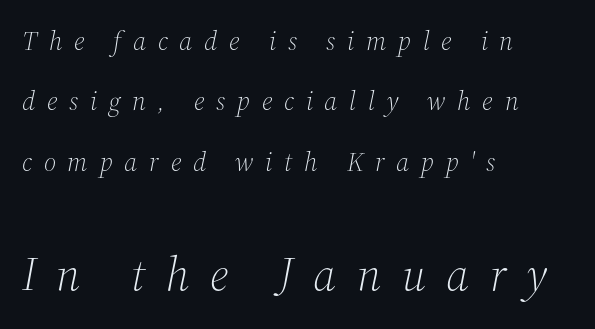
{"serif": "yes", "italic": "yes", "lean": "right", "slant_degrees": 12, "bold": "no", "weight": "light", "width": "normal", "stroke_contrast": "medium", "x_height": "medium", "monospaced": "no", "underline": "no", "align": "left", "line_spacing": "loose", "line_spacing_ratio": 2.24, "letter_spacing": "wide", "letter_spacing_em": 0.43, "larger_block": "second", "size_ratio": 1.74, "glyph_px": 47}
